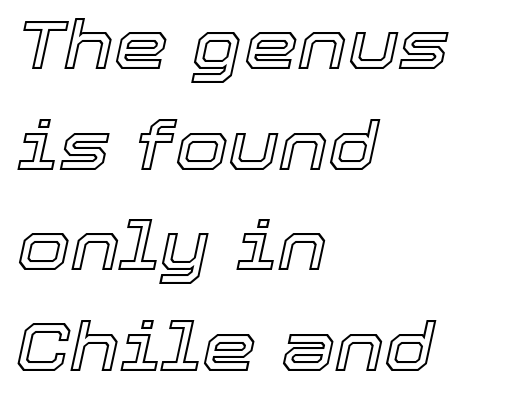
Q: Is the text italic (slanted)? A: Yes, it leans right by about 12 degrees.
Q: Is the text underlined? A: No.
Q: How is the paragraph aligned? A: Left-aligned.
Q: Is the spacing between letters normal or unusually wide? A: Normal.
Q: Is the spacing between lines tight, normal or loose? A: Normal.
Q: Width (condensed, normal, or wide)? A: Normal.
Q: x-height? A: Medium.
Q: Monospaced? A: No.
